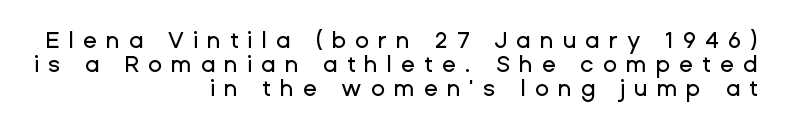
Between one letter and the next there's a generous, obvious gap. A flush-right, rag-left setting is used for this passage. Each new line begins almost immediately beneath the previous one. The typography opts for an upright posture over an oblique one. Nobody drew a line under any word here.
